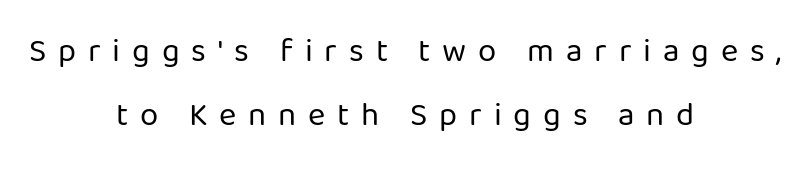
Q: Is the text bold? A: No.
Q: Is the text italic (slanted)? A: No, it is upright.
Q: Is the typeface a serif or a sans-serif typeface? A: Sans-serif.
Q: Is the text underlined? A: No.
Q: How is the paragraph aligned? A: Centered.
Q: Is the spacing between letters normal or unusually wide? A: Unusually wide.
Q: Is the spacing between lines tight, normal or loose? A: Loose.
Q: Width (condensed, normal, or wide)? A: Normal.
Q: Stroke contrast? A: Low.
Q: x-height? A: Medium.
Q: Monospaced? A: No.
